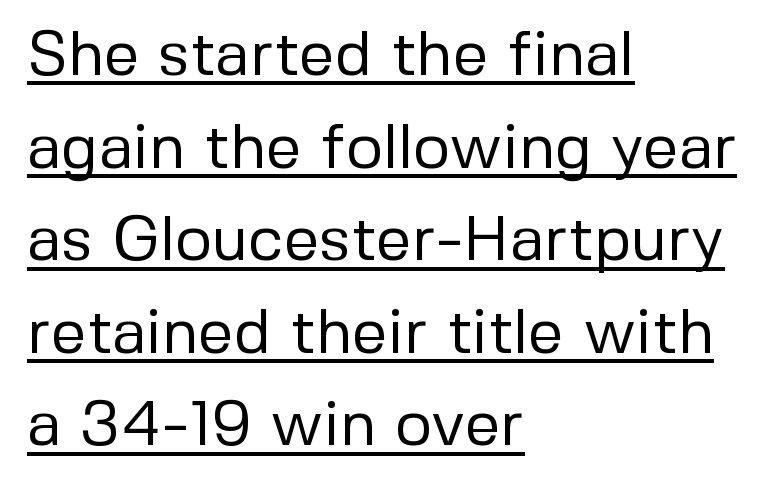
The image shows 63 px regular-weight sans-serif type, upright; set left-aligned, normal line spacing (1.47x), normal letter spacing, underlined; low stroke contrast and a medium x-height.
